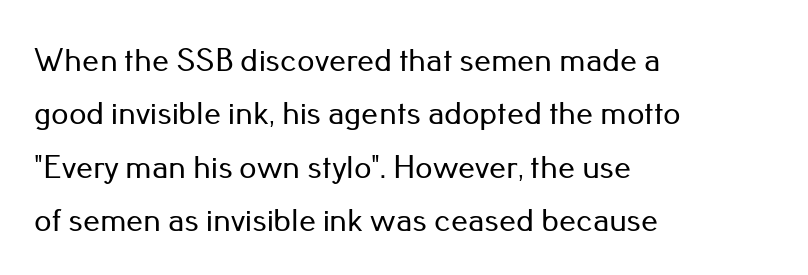
{"serif": "no", "italic": "no", "width": "normal", "stroke_contrast": "low", "x_height": "small", "monospaced": "no", "underline": "no", "align": "left", "line_spacing": "normal", "line_spacing_ratio": 1.57, "letter_spacing": "normal", "letter_spacing_em": 0.0, "glyph_px": 34}
